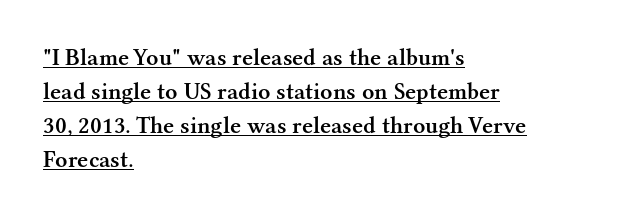
A semibold gives these letters moderate extra thickness, short of bold. These lines are set flush left with a ragged right edge. Leading: standard. When letters stand straight like this, we call the style roman or upright. Is the letter spacing exaggerated? No — it looks like the ordinary default. What decoration does the sample have? An underline.
